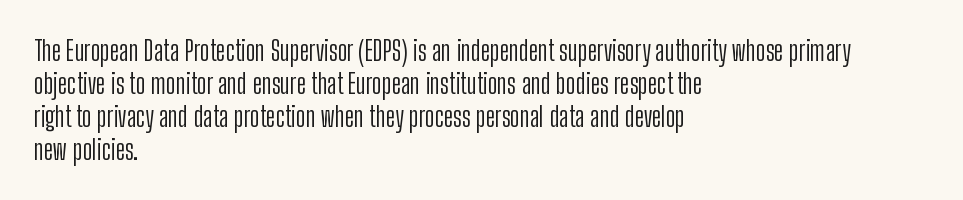
The type sits square on the baseline with zero lean. All the whitespace from short lines collects on the right. Students, note that the glyphs here touch the page at normal intervals. Weight class: somewhere from thin through regular. The foot of each line stays bare and open.
